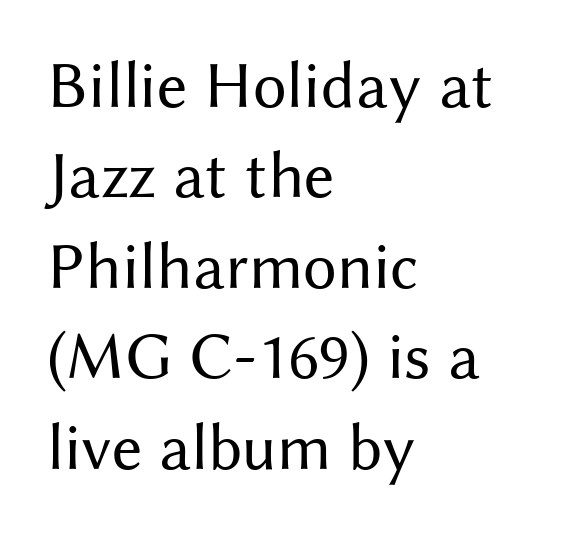
A typesetter would call this proportional, since set widths differ per character. The specimen omits any rule beneath the text block's lines. A typesetter would mark this as roman, not italic. Which margin do the lines hug? The left one — the right edge is uneven. The rows are spaced the way most documents space them. Stroke mass is kept to a normal reading level or below.
